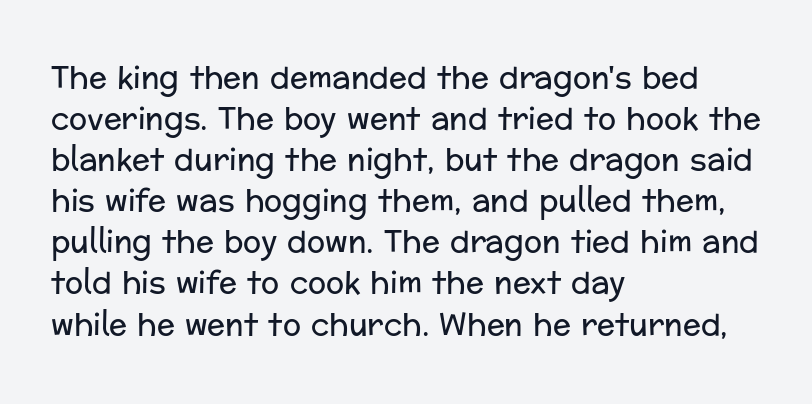
Q: Is the text bold? A: No.
Q: Is the text italic (slanted)? A: No, it is upright.
Q: Is the typeface a serif or a sans-serif typeface? A: Sans-serif.
Q: Is the text underlined? A: No.
Q: How is the paragraph aligned? A: Left-aligned.
Q: Is the spacing between letters normal or unusually wide? A: Normal.
Q: Is the spacing between lines tight, normal or loose? A: Normal.
Q: Width (condensed, normal, or wide)? A: Normal.
Q: Stroke contrast? A: Low.
Q: x-height? A: Medium.
Q: Monospaced? A: No.
